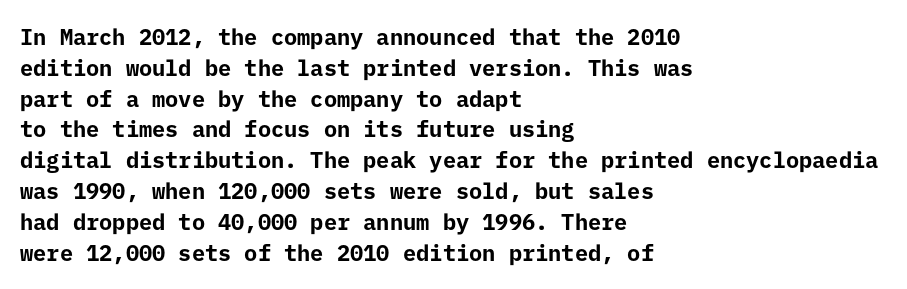
No italicization has been applied; the sample stays upright. The line-height multiplier appears to be the usual default. The face used here has the dense, thick strokes of a bold. Clear beneath every line of the passage. Each word holds together tightly as a unit, with standard inter-letter gaps. The typesetter chose a ragged-right arrangement here.
